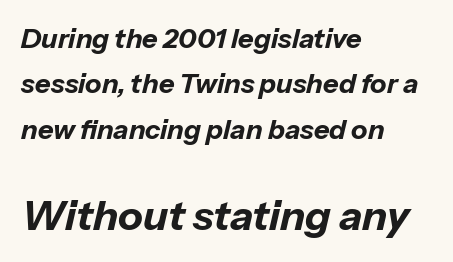
Q: Is the text bold? A: Yes.
Q: Is the text italic (slanted)? A: Yes, it leans right by about 13 degrees.
Q: Is the text underlined? A: No.
Q: How is the paragraph aligned? A: Left-aligned.
Q: Is the spacing between letters normal or unusually wide? A: Normal.
Q: Is the spacing between lines tight, normal or loose? A: Normal.
Q: Which block of text is set in a larger size, the first (top) or the second (bottom)? A: The second (bottom) one.
Q: Width (condensed, normal, or wide)? A: Normal.
Q: Stroke contrast? A: Low.
Q: x-height? A: Medium.
Q: Monospaced? A: No.
